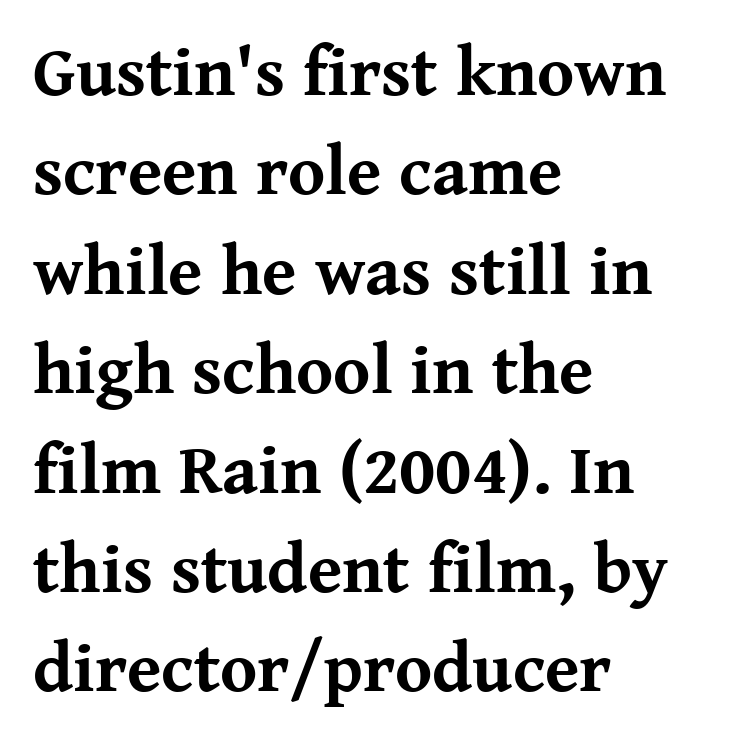
Tracking here is standard; glyphs follow each other at the usual distance. In terms of posture, this sample is upright. Does the leading feel generous? No, just average. These lines are set flush left with a ragged right edge. This is serif lettering, the kind often seen in printed books.
